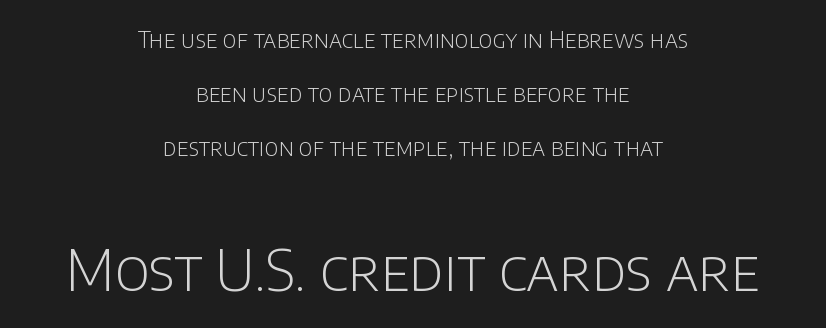
Q: Is the text bold? A: No.
Q: Is the text italic (slanted)? A: No, it is upright.
Q: Is the typeface a serif or a sans-serif typeface? A: Sans-serif.
Q: Is the text underlined? A: No.
Q: How is the paragraph aligned? A: Centered.
Q: Is the spacing between letters normal or unusually wide? A: Normal.
Q: Is the spacing between lines tight, normal or loose? A: Loose.
Q: Which block of text is set in a larger size, the first (top) or the second (bottom)? A: The second (bottom) one.
Q: Width (condensed, normal, or wide)? A: Normal.
Q: Stroke contrast? A: Low.
Q: x-height? A: Large.
Q: Monospaced? A: No.
